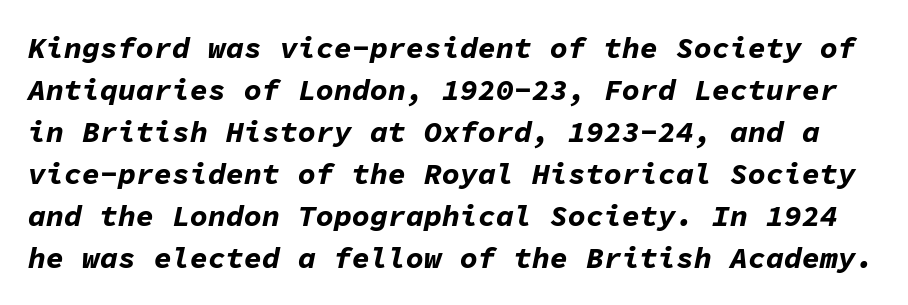
Every letter is thick-stroked: bold, no question. Note the uniform advance width — an 'i' takes as much space as an 'm'. The gaps between neighbouring characters are ordinary and unremarkable. The letters are slanted; this is an italic face. The block of text has a typical density, with ordinary space between rows. The string is rendered with underlining switched off.
